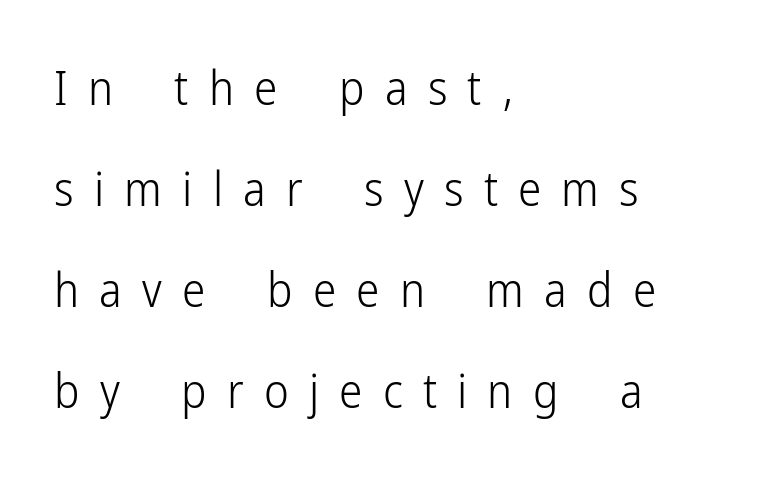
The image shows 47 px light, condensed sans-serif type, upright; set left-aligned, loose line spacing (2.15x), unusually wide letter spacing (+0.43 em), not underlined; low stroke contrast and a medium x-height.
